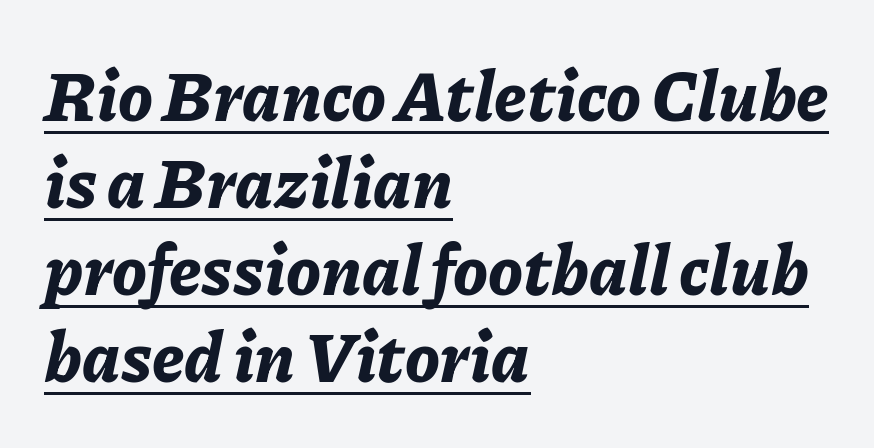
Q: Is the text bold? A: Yes.
Q: Is the text italic (slanted)? A: Yes, it leans right by about 11 degrees.
Q: Is the text underlined? A: Yes.
Q: How is the paragraph aligned? A: Left-aligned.
Q: Is the spacing between letters normal or unusually wide? A: Normal.
Q: Is the spacing between lines tight, normal or loose? A: Normal.
Q: Width (condensed, normal, or wide)? A: Normal.
Q: Stroke contrast? A: Low.
Q: x-height? A: Medium.
Q: Monospaced? A: No.
